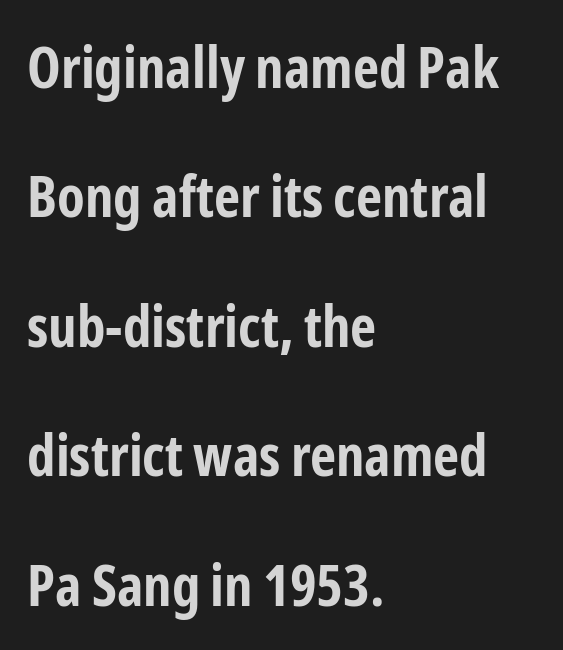
The image shows 57 px bold, condensed sans-serif type, upright; set left-aligned, loose line spacing (2.27x), normal letter spacing, not underlined; low stroke contrast and a medium x-height.
